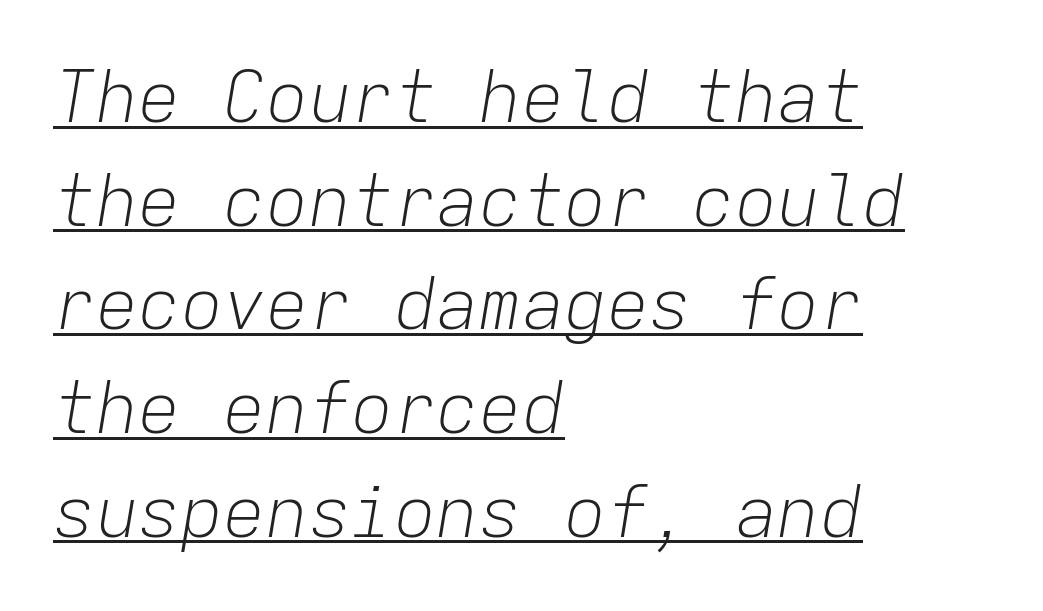
Q: Is the text bold? A: No.
Q: Is the text italic (slanted)? A: Yes, it leans right by about 9 degrees.
Q: Is the text underlined? A: Yes.
Q: How is the paragraph aligned? A: Left-aligned.
Q: Is the spacing between letters normal or unusually wide? A: Normal.
Q: Is the spacing between lines tight, normal or loose? A: Normal.
Q: Width (condensed, normal, or wide)? A: Normal.
Q: Stroke contrast? A: Low.
Q: x-height? A: Medium.
Q: Monospaced? A: Yes.
